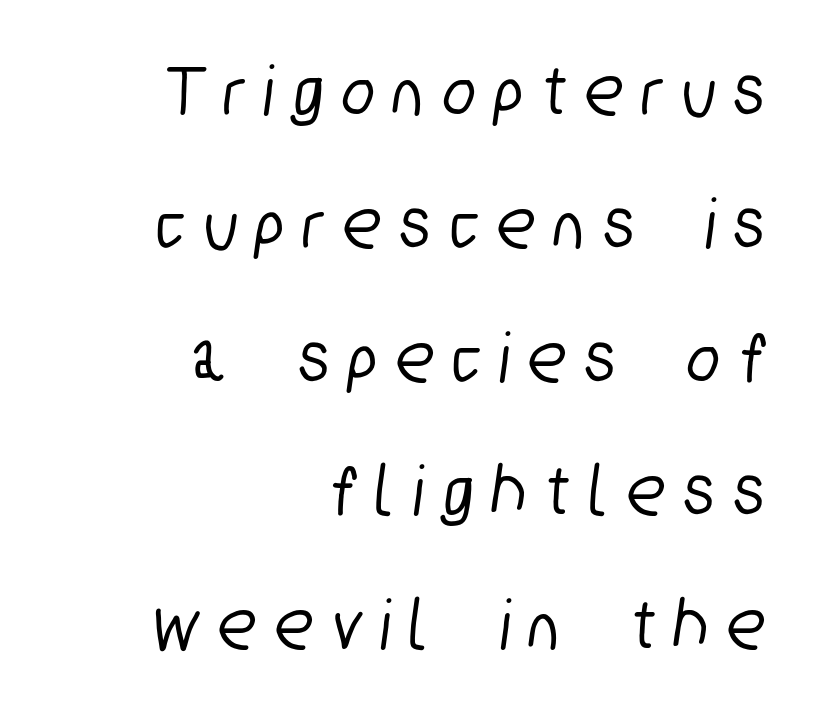
The image shows 75 px condensed sans-serif type; set right-aligned, line spacing 1.78x, unusually wide letter spacing (+0.28 em), not underlined; low stroke contrast and a medium x-height.
